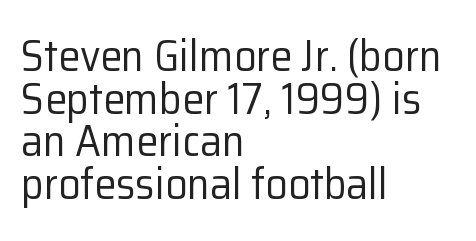
Line spacing here is tight. This is the regular roman posture of the typeface. Bold? No — there's no thickening of the strokes. Horizontal alignment here is leftward, the default for most running prose.
